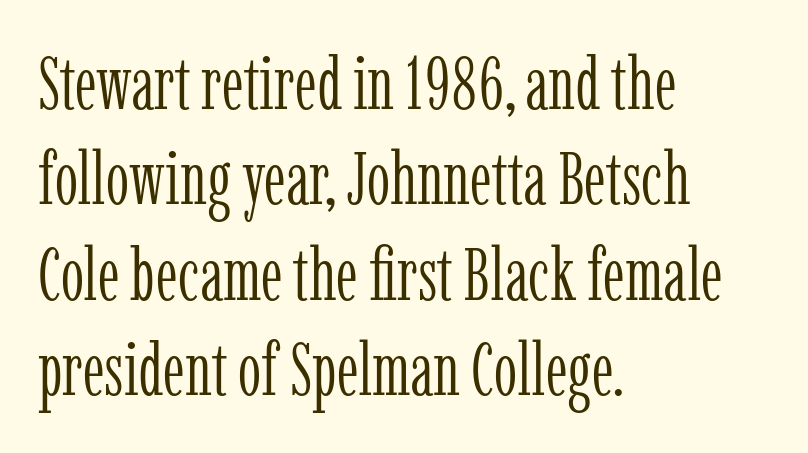
Q: Is the text bold? A: No.
Q: Is the text italic (slanted)? A: No, it is upright.
Q: Is the typeface a serif or a sans-serif typeface? A: Serif.
Q: Is the text underlined? A: No.
Q: How is the paragraph aligned? A: Left-aligned.
Q: Is the spacing between letters normal or unusually wide? A: Normal.
Q: Is the spacing between lines tight, normal or loose? A: Normal.
Q: Width (condensed, normal, or wide)? A: Condensed.
Q: Stroke contrast? A: Low.
Q: x-height? A: Medium.
Q: Monospaced? A: No.
